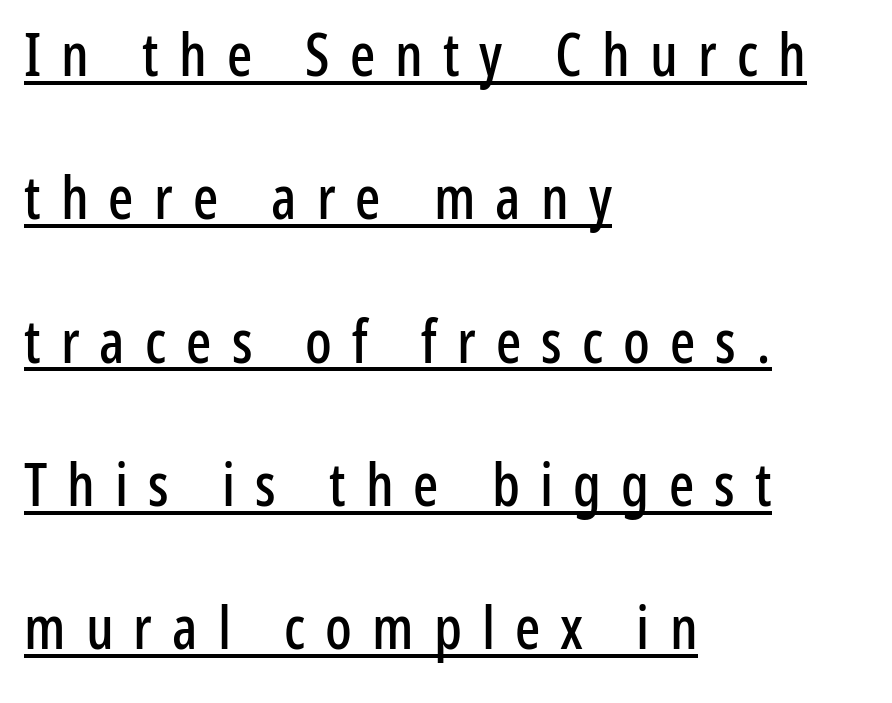
The image shows 59 px condensed sans-serif type, upright; set left-aligned, loose line spacing (2.43x), unusually wide letter spacing (+0.34 em), underlined; low stroke contrast and a medium x-height.
